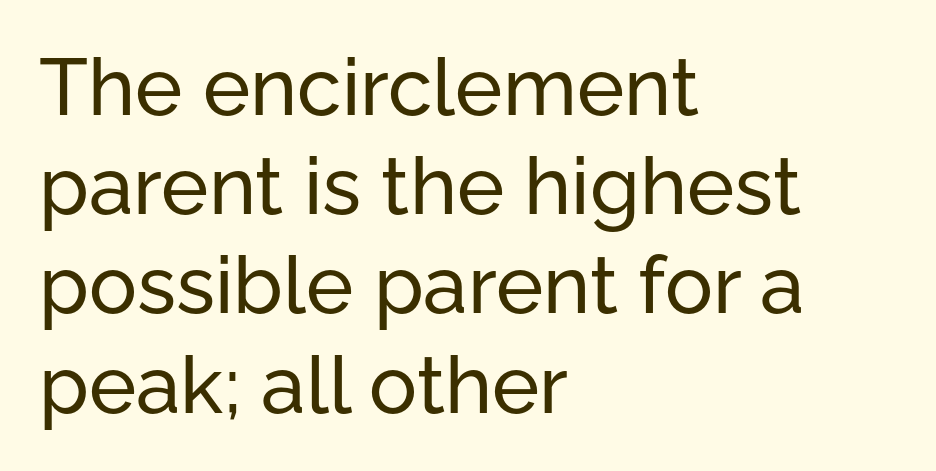
The image shows 80 px sans-serif type, upright; set left-aligned, line spacing 1.24x, normal letter spacing, not underlined; low stroke contrast and a medium x-height.
